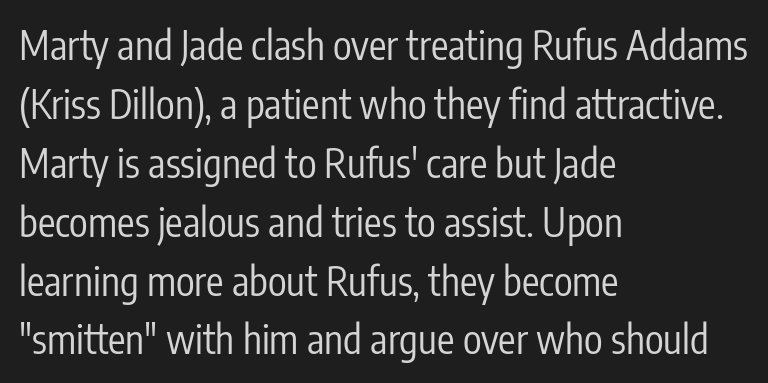
Q: Is the text bold? A: No.
Q: Is the text italic (slanted)? A: No, it is upright.
Q: Is the typeface a serif or a sans-serif typeface? A: Sans-serif.
Q: Is the text underlined? A: No.
Q: How is the paragraph aligned? A: Left-aligned.
Q: Is the spacing between letters normal or unusually wide? A: Normal.
Q: Is the spacing between lines tight, normal or loose? A: Normal.
Q: Width (condensed, normal, or wide)? A: Condensed.
Q: Stroke contrast? A: Low.
Q: x-height? A: Medium.
Q: Monospaced? A: No.
